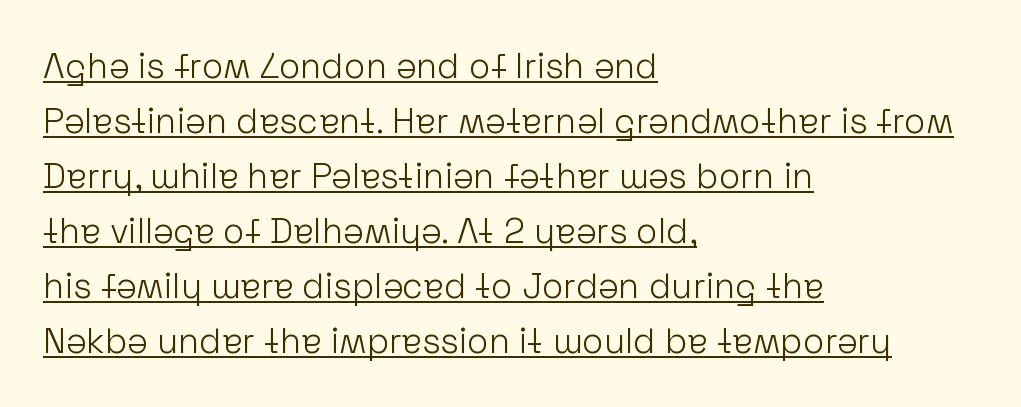
{"serif": "no", "italic": "no", "bold": "no", "weight": "light", "width": "normal", "stroke_contrast": "low", "x_height": "medium", "monospaced": "no", "underline": "yes", "align": "left", "line_spacing": "normal", "line_spacing_ratio": 1.57, "letter_spacing": "normal", "letter_spacing_em": 0.0, "glyph_px": 35}
